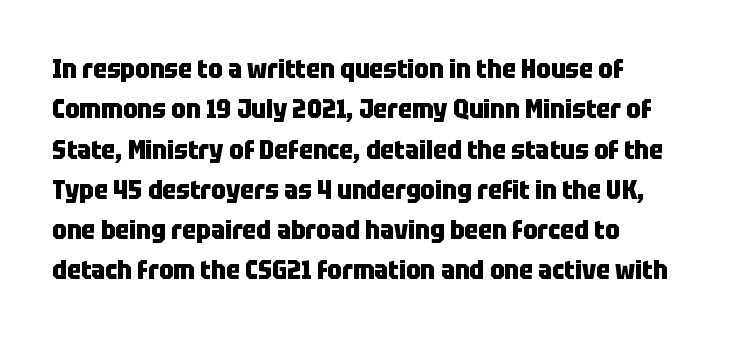
Glyph-to-glyph distance matches everyday printed text. Ordinary non-slanted type is in use. Pretty heavy lettering here — definitely bold. This block has exactly the height ordinary leading produces. Clear beneath every line of the passage.
